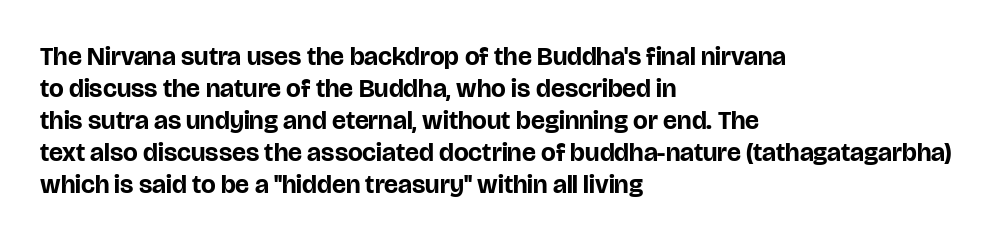
The image shows 26 px bold type, upright; set left-aligned, line spacing 1.23x, normal letter spacing, not underlined.
